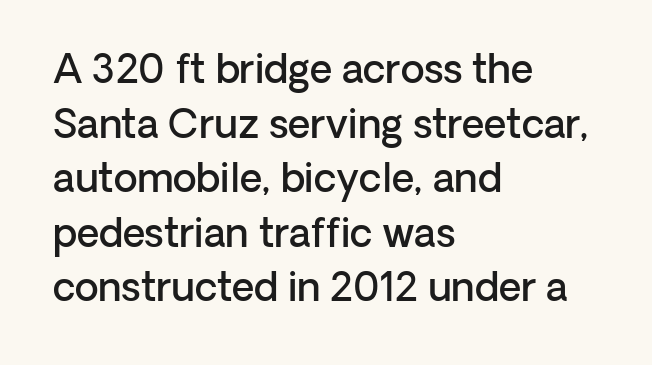
{"serif": "no", "italic": "no", "bold": "semi", "weight": "semibold", "width": "normal", "stroke_contrast": "low", "x_height": "medium", "monospaced": "no", "underline": "no", "align": "left", "line_spacing": "normal", "line_spacing_ratio": 1.4, "letter_spacing": "normal", "letter_spacing_em": 0.0, "glyph_px": 39}
